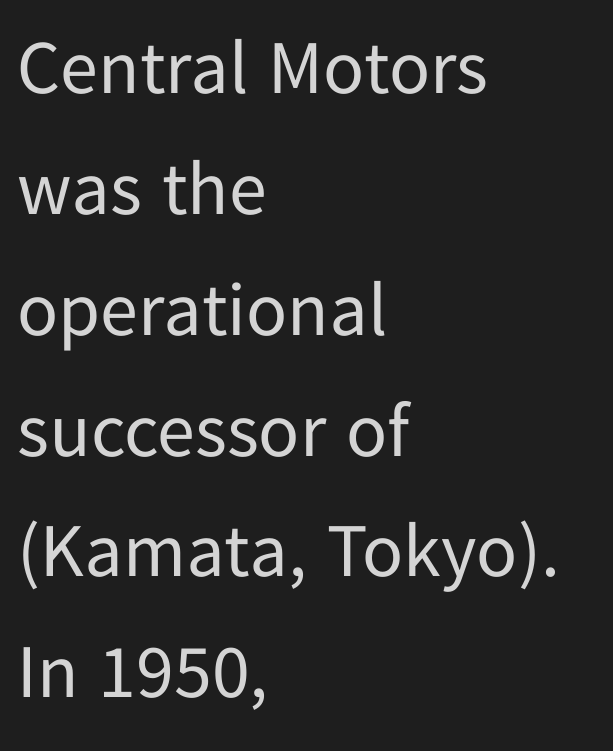
The image shows 76 px regular-weight sans-serif type, upright; set left-aligned, normal line spacing (1.59x), normal letter spacing, not underlined; low stroke contrast and a medium x-height.
